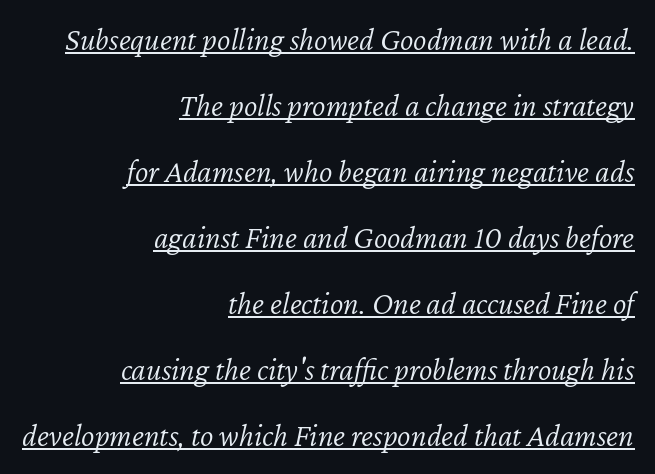
Q: Is the text bold? A: No.
Q: Is the text italic (slanted)? A: Yes, it leans right by about 12 degrees.
Q: Is the text underlined? A: Yes.
Q: How is the paragraph aligned? A: Right-aligned.
Q: Is the spacing between letters normal or unusually wide? A: Normal.
Q: Is the spacing between lines tight, normal or loose? A: Loose.
Q: Width (condensed, normal, or wide)? A: Normal.
Q: Stroke contrast? A: Low.
Q: x-height? A: Medium.
Q: Monospaced? A: No.
